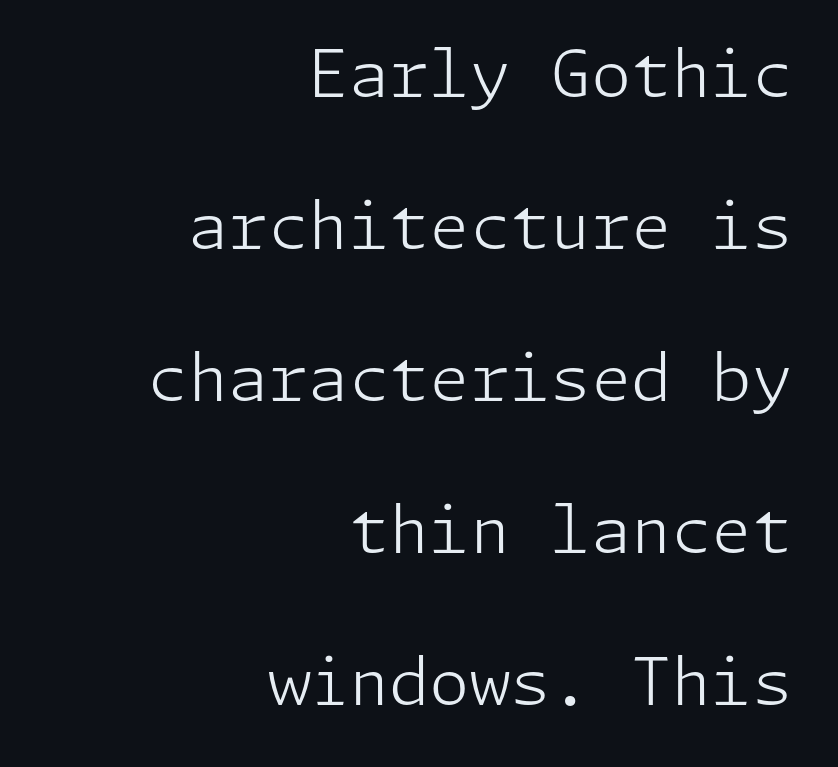
The image shows 65 px light sans-serif type, upright; set right-aligned, loose line spacing (2.34x), normal letter spacing, not underlined; low stroke contrast and a medium x-height.
